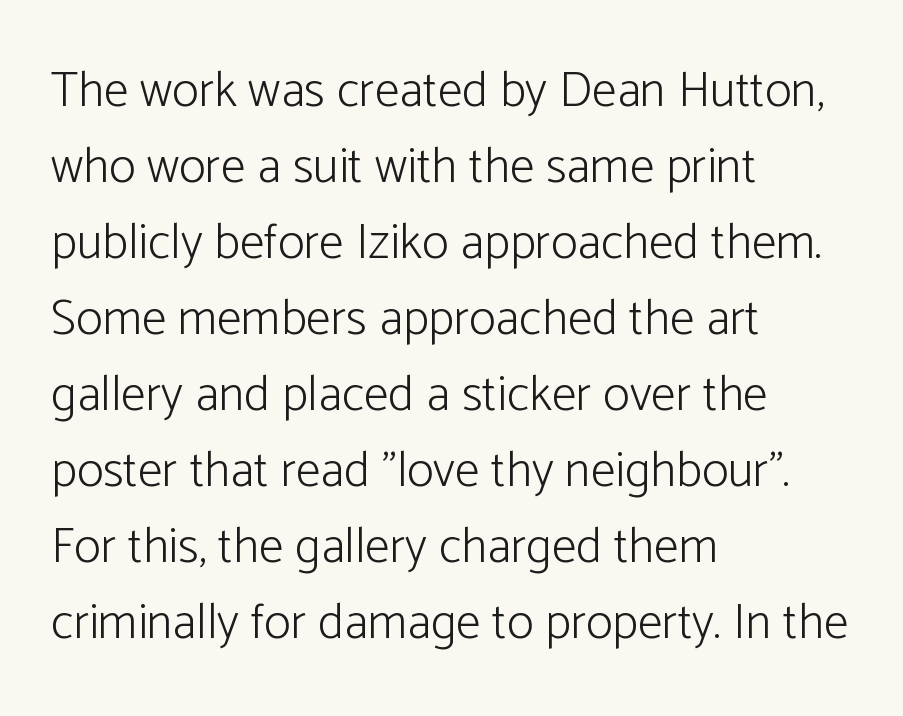
The image shows 50 px light sans-serif type, upright; set left-aligned, normal line spacing (1.52x), normal letter spacing, not underlined; low stroke contrast and a medium x-height.
